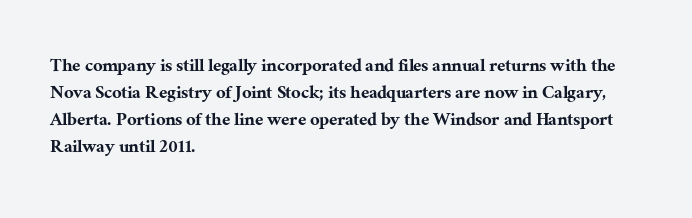
{"italic": "no", "underline": "no", "align": "left", "line_spacing": "normal", "line_spacing_ratio": 1.28, "letter_spacing": "normal", "letter_spacing_em": 0.0, "glyph_px": 21}
